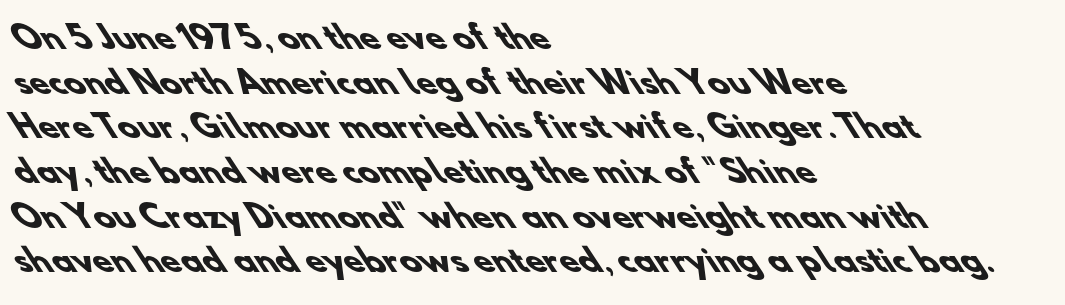
The image shows 31 px heavy sans-serif type; set left-aligned, normal line spacing (1.44x), normal letter spacing, not underlined; low stroke contrast and a small x-height.
